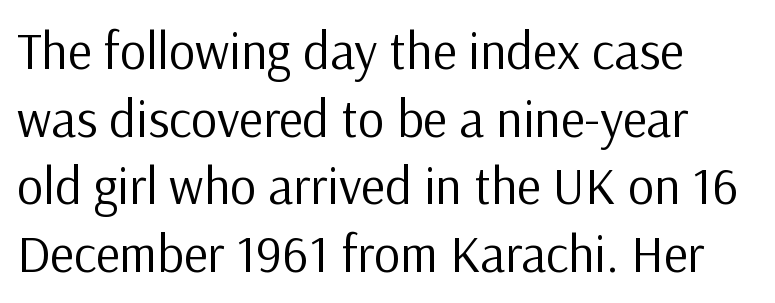
The letterforms sit shoulder to shoulder at normal distance. Stem width sits at or under what a default text font uses. Do the characters align in a grid? No, the font is proportional. Unlike italic type, these characters show no tilt at all. Leftover space on each line is placed entirely after the last word.
